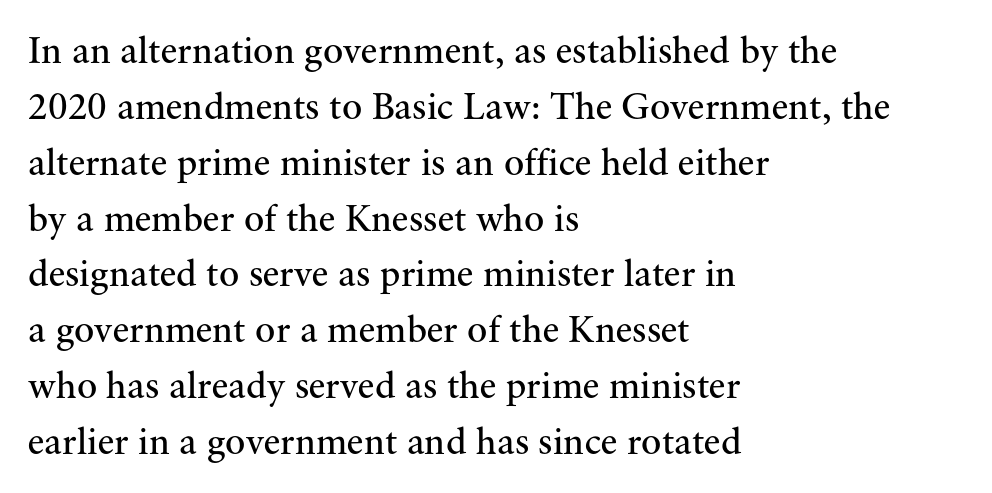
{"serif": "yes", "italic": "no", "bold": "no", "weight": "regular", "width": "normal", "stroke_contrast": "medium", "x_height": "small", "monospaced": "no", "underline": "no", "align": "left", "line_spacing": "normal", "line_spacing_ratio": 1.47, "letter_spacing": "normal", "letter_spacing_em": 0.0, "glyph_px": 38}
